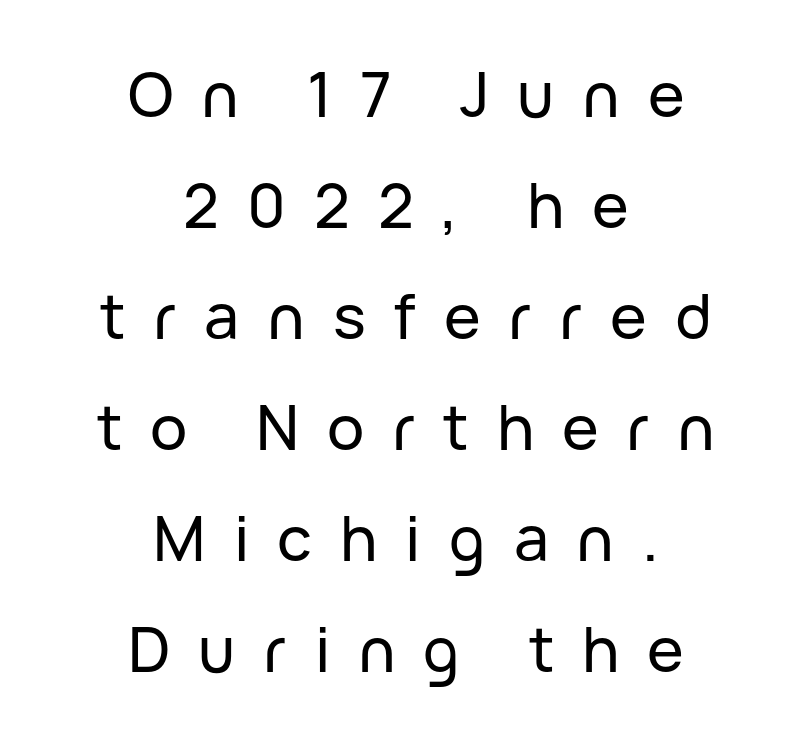
{"serif": "no", "italic": "no", "width": "normal", "stroke_contrast": "low", "x_height": "medium", "monospaced": "no", "underline": "no", "align": "center", "line_spacing_ratio": 1.79, "letter_spacing": "wide", "letter_spacing_em": 0.45, "glyph_px": 62}
